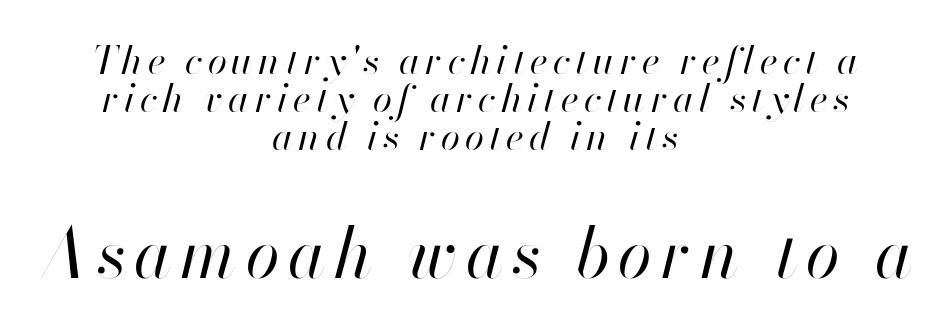
The image shows 69 px regular-weight type, italic (leaning right); set centered, tight line spacing (0.98x), not underlined; the second (bottom) block is 1.77x larger; high stroke contrast and a small x-height.
